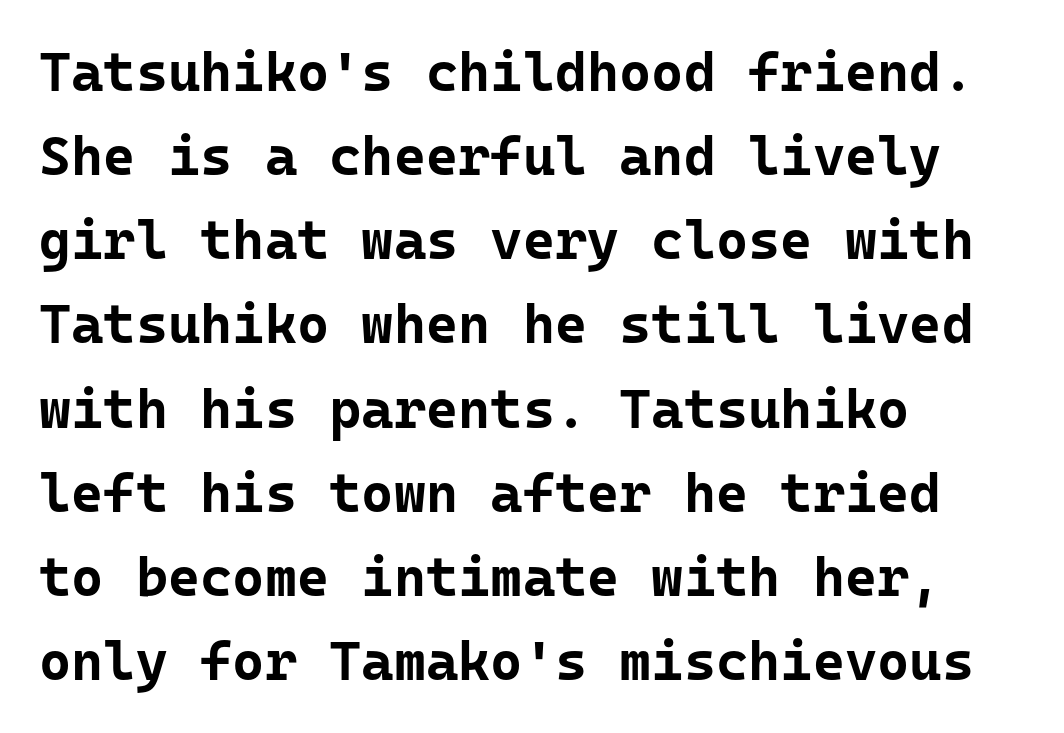
{"serif": "no", "italic": "no", "bold": "yes", "weight": "bold", "width": "normal", "stroke_contrast": "low", "x_height": "medium", "underline": "no", "align": "left", "line_spacing": "normal", "line_spacing_ratio": 1.53, "letter_spacing": "normal", "letter_spacing_em": 0.0, "glyph_px": 55}
